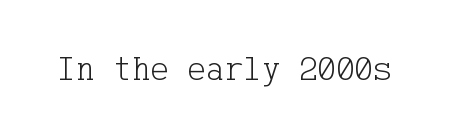
{"serif": "yes", "italic": "no", "bold": "no", "weight": "light", "width": "normal", "stroke_contrast": "low", "x_height": "medium", "underline": "no", "letter_spacing": "normal", "letter_spacing_em": 0.0, "glyph_px": 35}
